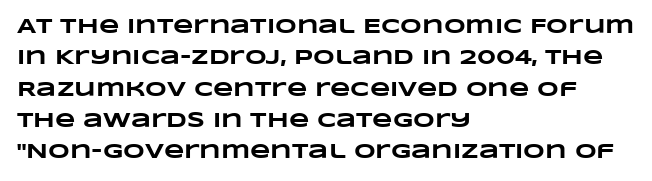
{"bold": "yes", "underline": "no", "align": "left", "line_spacing": "normal", "line_spacing_ratio": 1.49, "letter_spacing": "normal", "letter_spacing_em": 0.0, "glyph_px": 21}
